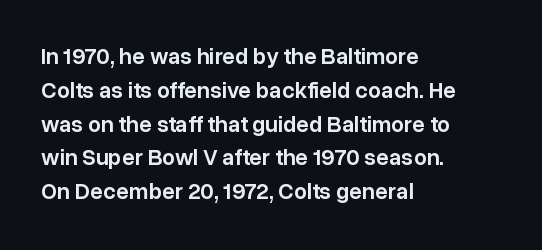
Q: Is the text bold? A: Semi-bold.
Q: Is the text italic (slanted)? A: No, it is upright.
Q: Is the text underlined? A: No.
Q: How is the paragraph aligned? A: Left-aligned.
Q: Is the spacing between letters normal or unusually wide? A: Normal.
Q: Is the spacing between lines tight, normal or loose? A: Normal.
